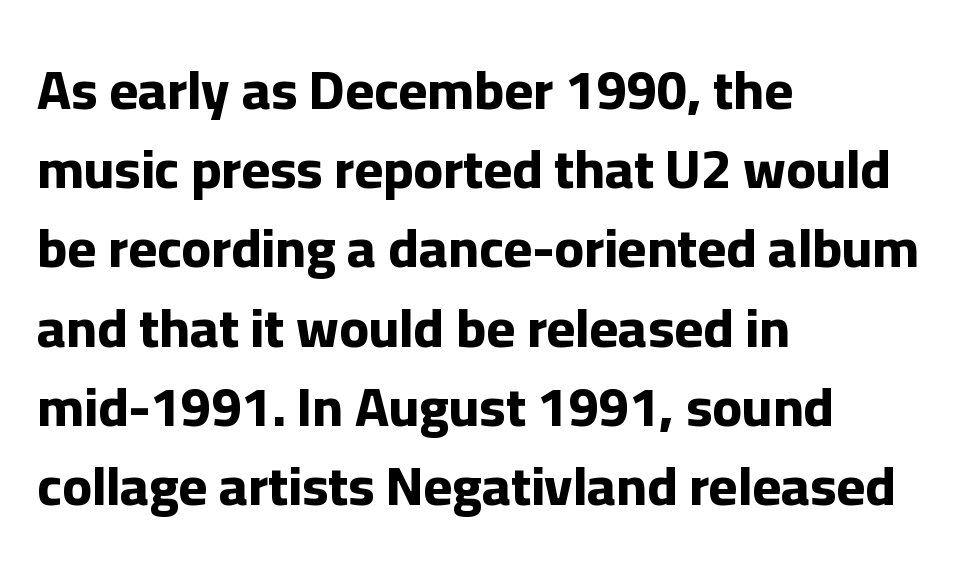
The image shows 55 px bold sans-serif type, upright; set left-aligned, normal line spacing (1.44x), normal letter spacing, not underlined; low stroke contrast and a medium x-height.
